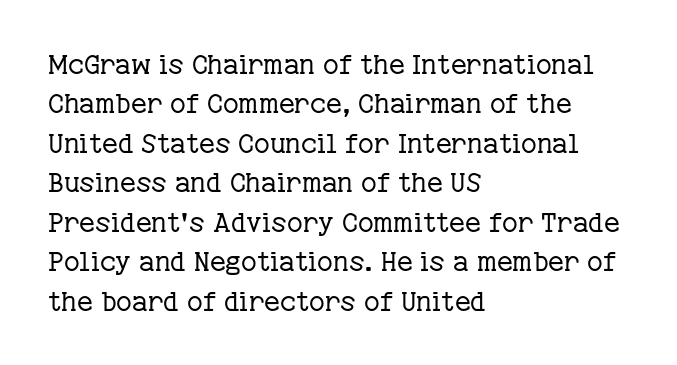
The image shows 27 px text type, upright; set left-aligned, normal line spacing (1.46x), normal letter spacing, not underlined.
